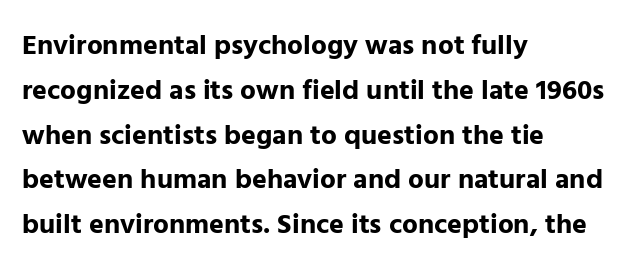
Q: Is the text bold? A: Yes.
Q: Is the text italic (slanted)? A: No, it is upright.
Q: Is the typeface a serif or a sans-serif typeface? A: Sans-serif.
Q: Is the text underlined? A: No.
Q: How is the paragraph aligned? A: Left-aligned.
Q: Is the spacing between letters normal or unusually wide? A: Normal.
Q: Is the spacing between lines tight, normal or loose? A: Normal.
Q: Width (condensed, normal, or wide)? A: Normal.
Q: Stroke contrast? A: Low.
Q: x-height? A: Medium.
Q: Monospaced? A: No.
